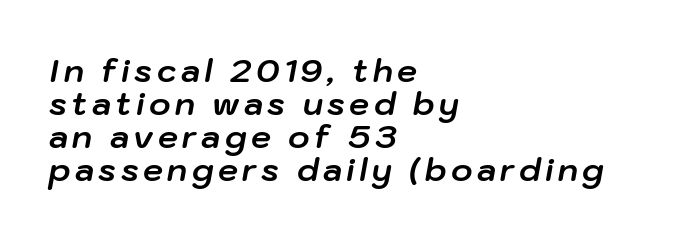
The image shows 32 px bold type, italic (leaning right); set left-aligned, tight line spacing (1.03x), not underlined; low stroke contrast and a medium x-height.
